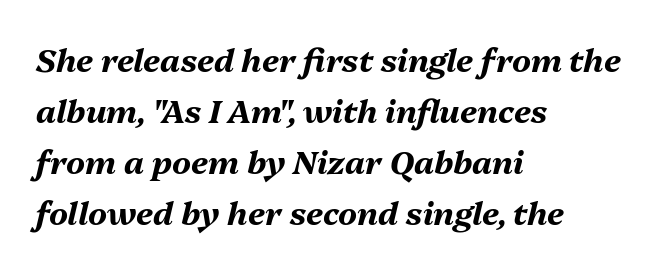
Q: Is the text bold? A: Yes.
Q: Is the text italic (slanted)? A: Yes, it leans right by about 13 degrees.
Q: Is the text underlined? A: No.
Q: How is the paragraph aligned? A: Left-aligned.
Q: Is the spacing between letters normal or unusually wide? A: Normal.
Q: Is the spacing between lines tight, normal or loose? A: Normal.
Q: Width (condensed, normal, or wide)? A: Normal.
Q: Stroke contrast? A: Medium.
Q: x-height? A: Medium.
Q: Monospaced? A: No.
